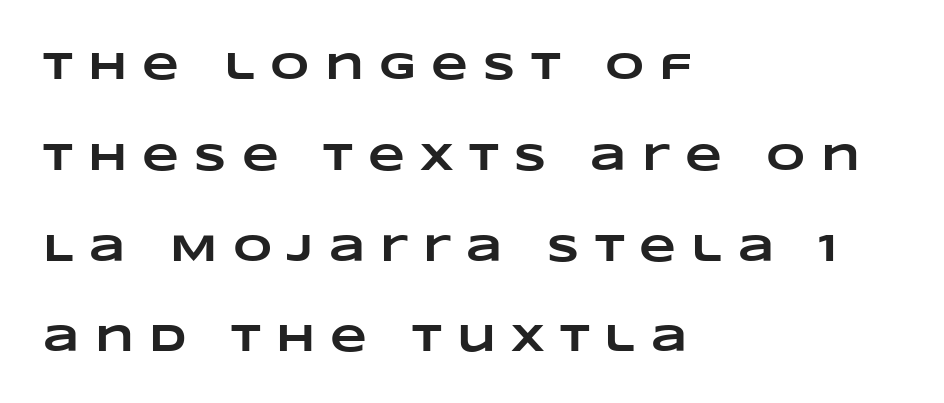
{"bold": "yes", "weight": "heavy", "width": "wide", "stroke_contrast": "low", "x_height": "large", "monospaced": "no", "underline": "no", "align": "left", "line_spacing": "loose", "line_spacing_ratio": 2.39, "letter_spacing": "wide", "letter_spacing_em": 0.4, "glyph_px": 38}
